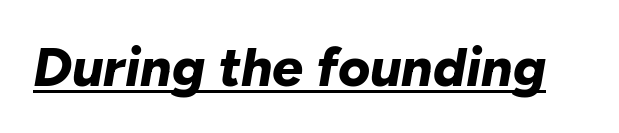
The image shows 55 px bold type, italic (leaning right); set normal letter spacing, underlined; low stroke contrast and a medium x-height.
